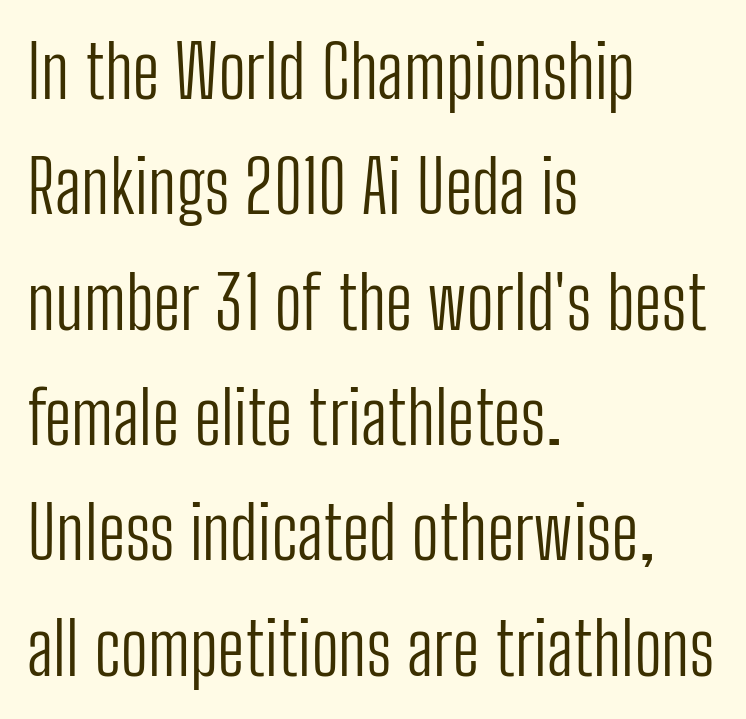
The image shows 73 px light, condensed sans-serif type, upright; set left-aligned, normal line spacing (1.58x), normal letter spacing, not underlined; low stroke contrast and a medium x-height.
